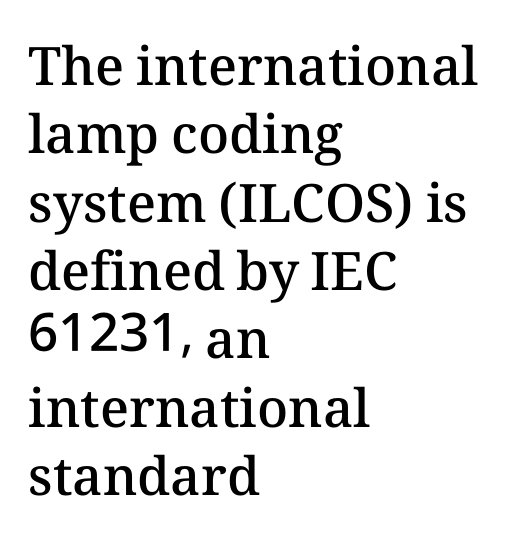
Is this a fixed-width face? No — the glyphs have proportional, varying widths. The typography opts for an upright posture over an oblique one. Unmarked baselines from the first word to the last. This block has exactly the height ordinary leading produces. How heavy is the stroke? Medium-heavy — a semibold, shy of bold.
